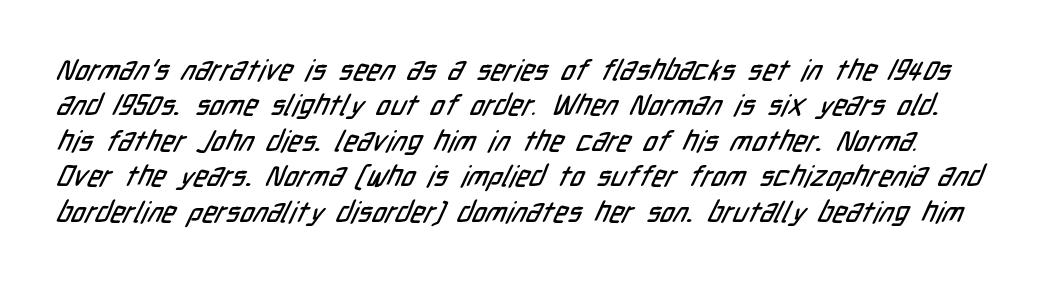
{"serif": "no", "width": "condensed", "stroke_contrast": "low", "x_height": "medium", "monospaced": "no", "underline": "no", "line_spacing_ratio": 1.22, "letter_spacing": "normal", "letter_spacing_em": 0.0, "glyph_px": 29}
